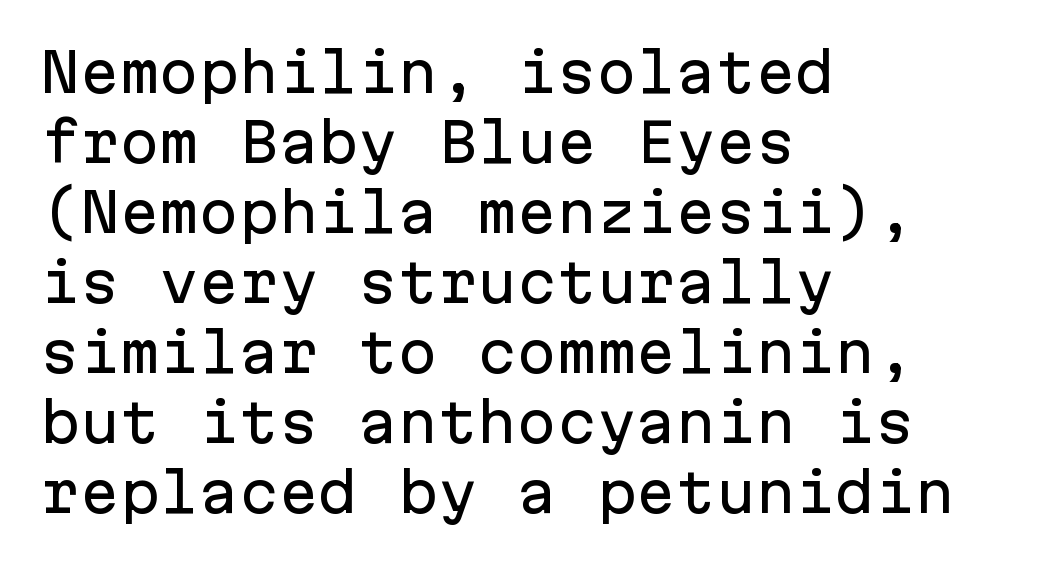
Q: Is the text italic (slanted)? A: No, it is upright.
Q: Is the typeface a serif or a sans-serif typeface? A: Sans-serif.
Q: Is the text underlined? A: No.
Q: How is the paragraph aligned? A: Left-aligned.
Q: Is the spacing between letters normal or unusually wide? A: Normal.
Q: Is the spacing between lines tight, normal or loose? A: Normal.
Q: Width (condensed, normal, or wide)? A: Normal.
Q: Stroke contrast? A: Low.
Q: x-height? A: Medium.
Q: Monospaced? A: Yes.
